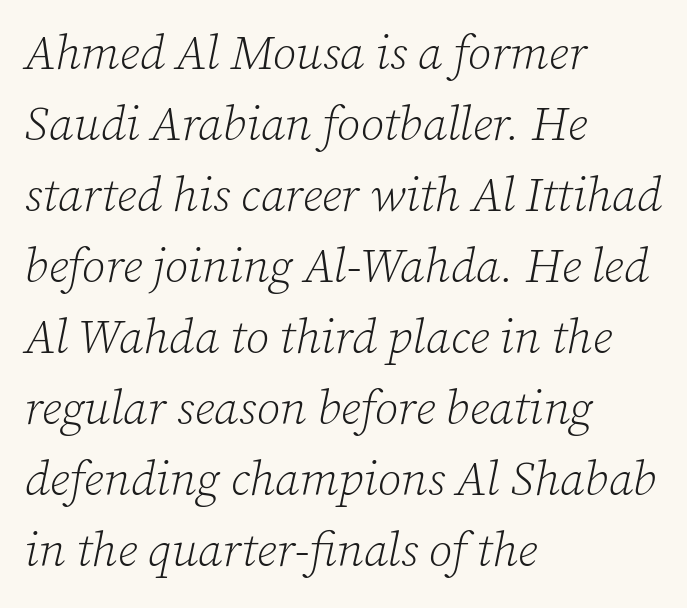
The image shows 48 px light serif type, italic (leaning right); set left-aligned, normal line spacing (1.48x), normal letter spacing, not underlined; low stroke contrast and a medium x-height.
